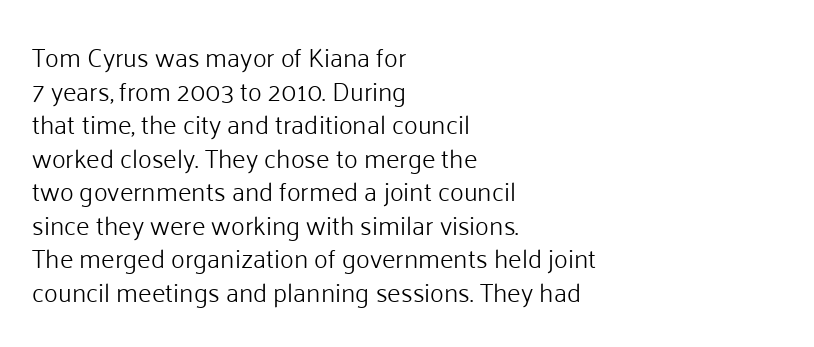
Interline gaps are of average width in this sample. In terms of posture, this sample is upright. Teacher's note: observe the even left margin — that is flush-left alignment. The cut favours lightness, reaching ordinary text weight at its darkest.
